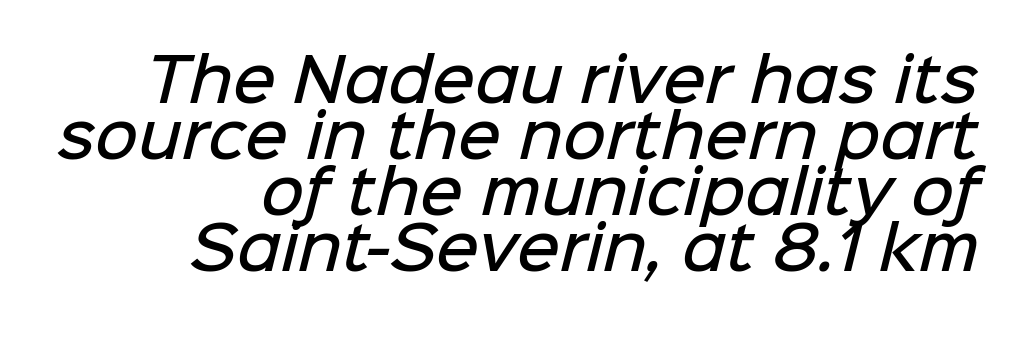
The image shows 59 px semibold sans-serif type; set right-aligned, tight line spacing (0.95x), normal letter spacing, not underlined; low stroke contrast and a medium x-height.
